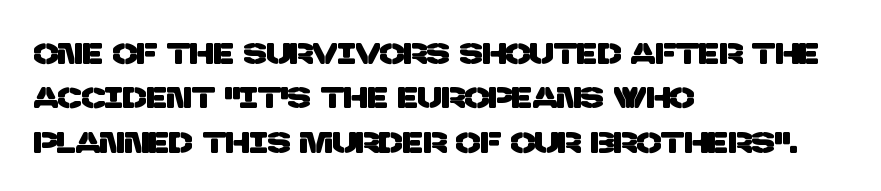
Q: Is the typeface a serif or a sans-serif typeface? A: Sans-serif.
Q: Is the text underlined? A: No.
Q: How is the paragraph aligned? A: Left-aligned.
Q: Is the spacing between letters normal or unusually wide? A: Normal.
Q: Is the spacing between lines tight, normal or loose? A: Normal.
Q: Width (condensed, normal, or wide)? A: Normal.
Q: Stroke contrast? A: Low.
Q: x-height? A: Large.
Q: Monospaced? A: No.
